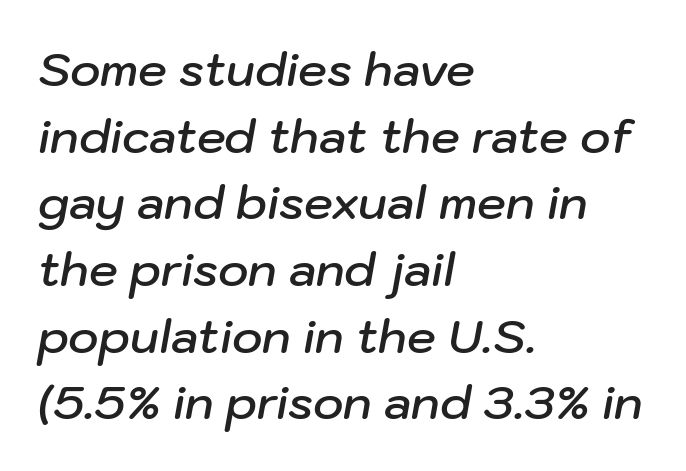
The image shows 46 px semibold type, italic (leaning right); set left-aligned, normal line spacing (1.45x), normal letter spacing, not underlined; low stroke contrast and a medium x-height.
